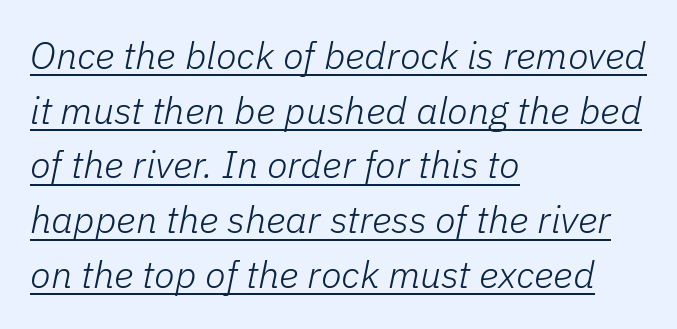
{"italic": "yes", "lean": "right", "slant_degrees": 11, "bold": "no", "weight": "light", "width": "normal", "stroke_contrast": "low", "x_height": "medium", "monospaced": "no", "underline": "yes", "align": "left", "line_spacing": "normal", "line_spacing_ratio": 1.44, "letter_spacing": "normal", "letter_spacing_em": 0.0, "glyph_px": 38}
